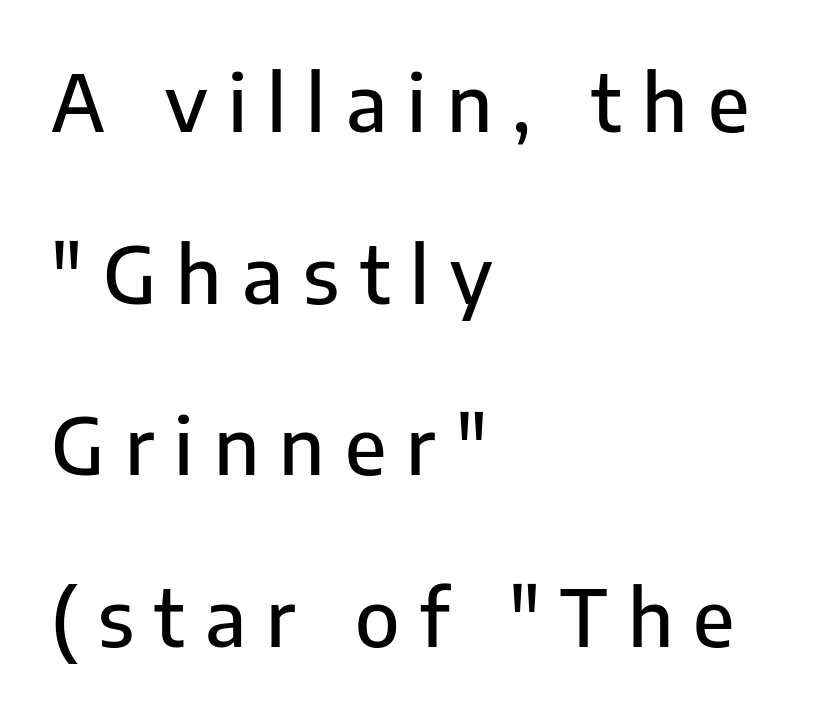
The image shows 78 px sans-serif type, upright; set left-aligned, loose line spacing (2.2x), unusually wide letter spacing (+0.26 em), not underlined; low stroke contrast and a medium x-height.
